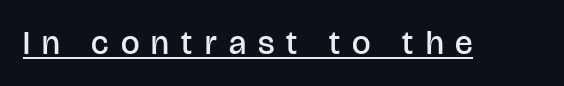
Nope, not italic — everything's standing straight. Is this a fixed-width face? No — the glyphs have proportional, varying widths. Substantial extra tracking has been applied to these lines. Looks like someone drew a line under every word here.
